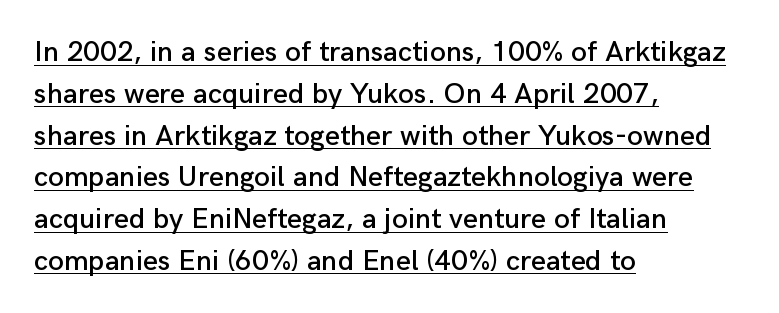
Q: Is the text italic (slanted)? A: No, it is upright.
Q: Is the typeface a serif or a sans-serif typeface? A: Sans-serif.
Q: Is the text underlined? A: Yes.
Q: How is the paragraph aligned? A: Left-aligned.
Q: Is the spacing between letters normal or unusually wide? A: Normal.
Q: Is the spacing between lines tight, normal or loose? A: Normal.
Q: Width (condensed, normal, or wide)? A: Normal.
Q: Stroke contrast? A: Low.
Q: x-height? A: Medium.
Q: Monospaced? A: No.
